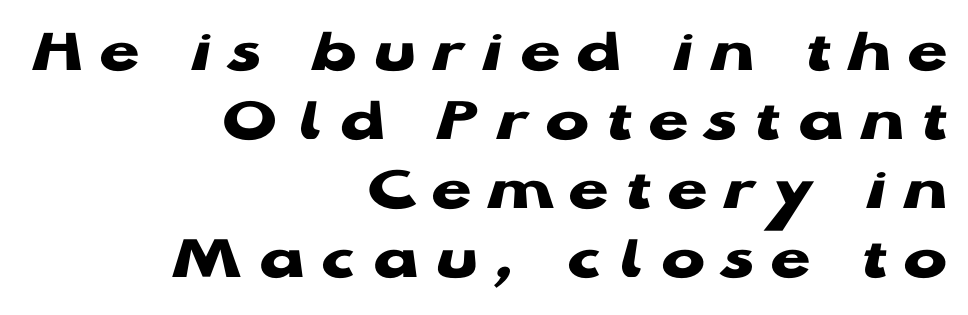
The image shows 65 px heavy, wide sans-serif type, upright; set right-aligned, tight line spacing (1.06x), unusually wide letter spacing (+0.26 em), not underlined; low stroke contrast and a medium x-height.
